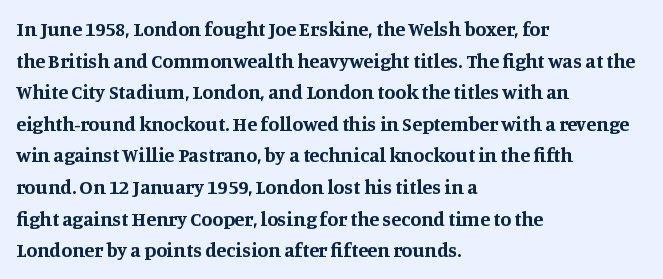
If you drew a line through each stem, it would be perfectly vertical. Nobody drew a line under any word here. A full-strength bold gives these letters their thick strokes. Honestly, the letter spacing is just normal — you wouldn't notice it. Left-aligned paragraph, ragged on the right.
